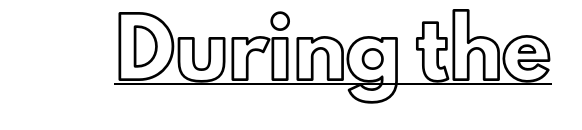
The image shows 54 px text type, upright; set normal letter spacing, underlined; a small x-height.
